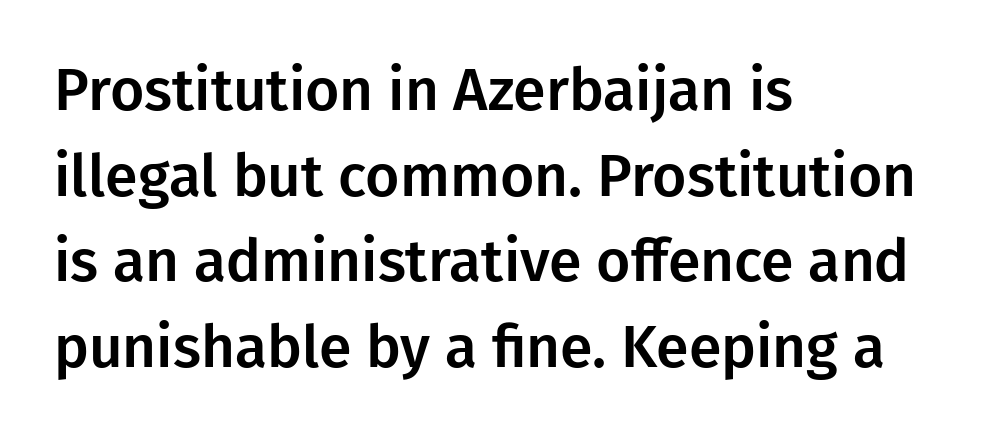
Q: Is the text italic (slanted)? A: No, it is upright.
Q: Is the typeface a serif or a sans-serif typeface? A: Sans-serif.
Q: Is the text underlined? A: No.
Q: How is the paragraph aligned? A: Left-aligned.
Q: Is the spacing between letters normal or unusually wide? A: Normal.
Q: Is the spacing between lines tight, normal or loose? A: Normal.
Q: Width (condensed, normal, or wide)? A: Normal.
Q: Stroke contrast? A: Low.
Q: x-height? A: Medium.
Q: Monospaced? A: No.
